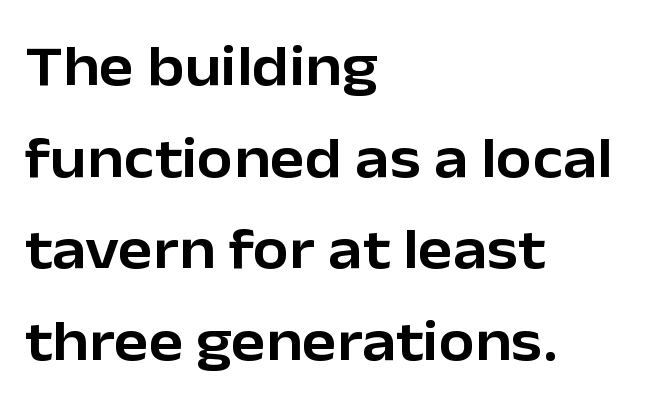
The image shows 58 px sans-serif type, upright; set left-aligned, normal line spacing (1.58x), normal letter spacing, not underlined; low stroke contrast and a medium x-height.
